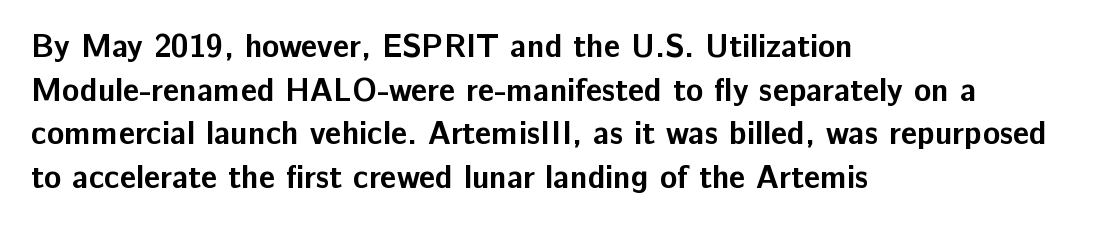
Look at the stroke-to-counter ratio: heavy, a bold. If you drew a line through each stem, it would be perfectly vertical. The space between consecutive lines is moderate. Honestly, the letter spacing is just normal — you wouldn't notice it.
